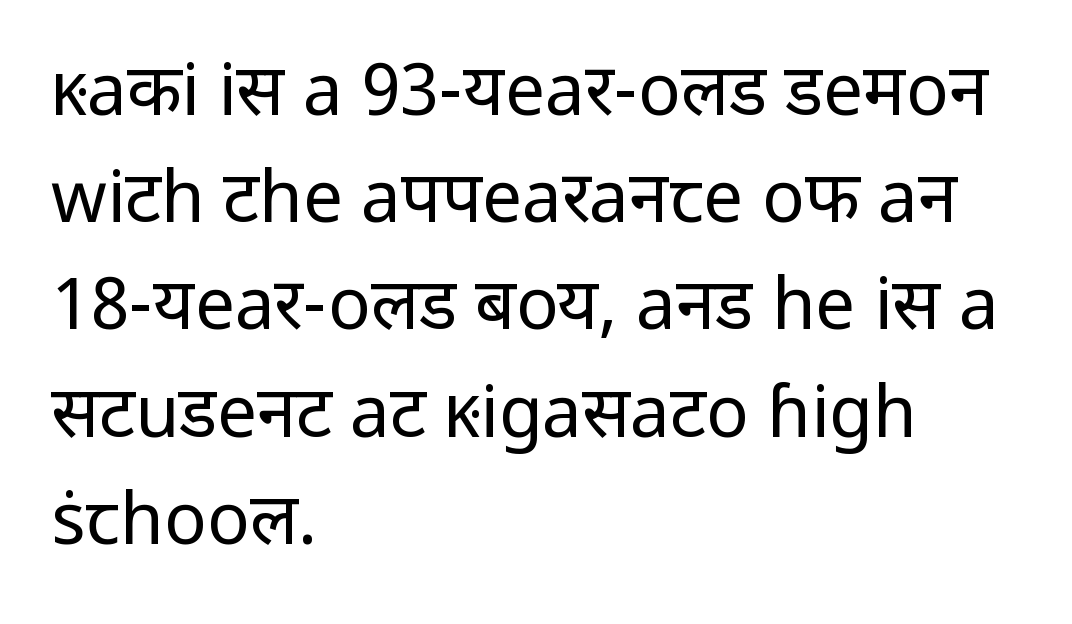
Q: Is the text bold? A: No.
Q: Is the text italic (slanted)? A: No, it is upright.
Q: Is the typeface a serif or a sans-serif typeface? A: Sans-serif.
Q: Is the text underlined? A: No.
Q: How is the paragraph aligned? A: Left-aligned.
Q: Is the spacing between letters normal or unusually wide? A: Normal.
Q: Is the spacing between lines tight, normal or loose? A: Normal.
Q: Width (condensed, normal, or wide)? A: Normal.
Q: Stroke contrast? A: Low.
Q: x-height? A: Medium.
Q: Monospaced? A: No.
